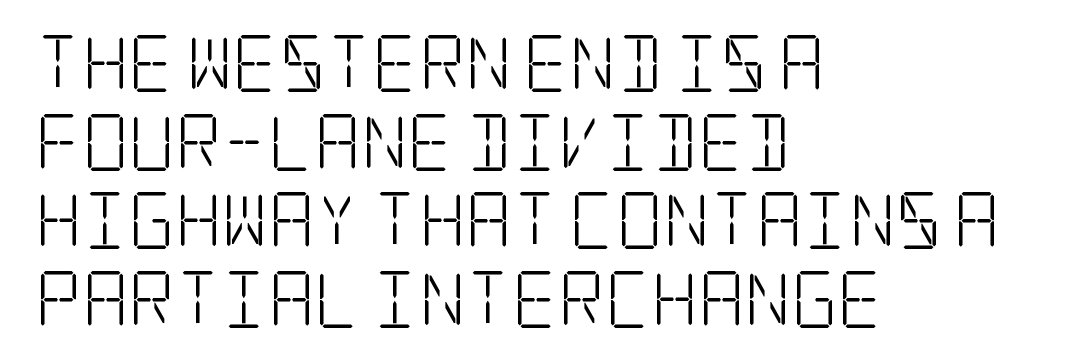
Letterform terminals end in serifs throughout the passage. Upright lettering throughout. A classic flush-left, rag-right setting is used for this passage. Inter-character spacing is left at the font's built-in metrics. The designer left line spacing at the default. The font sits on the lighter half of the weight spectrum, regular included.
